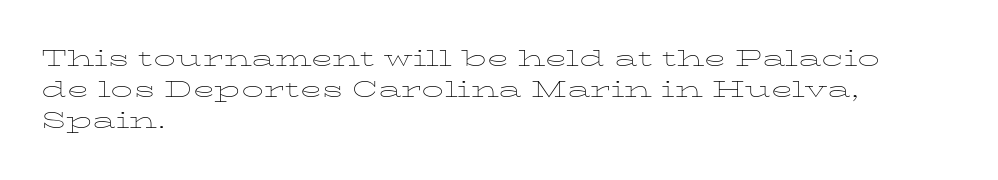
{"italic": "no", "bold": "no", "underline": "no", "align": "left", "line_spacing": "normal", "line_spacing_ratio": 1.41, "letter_spacing": "normal", "letter_spacing_em": 0.0, "glyph_px": 22}
